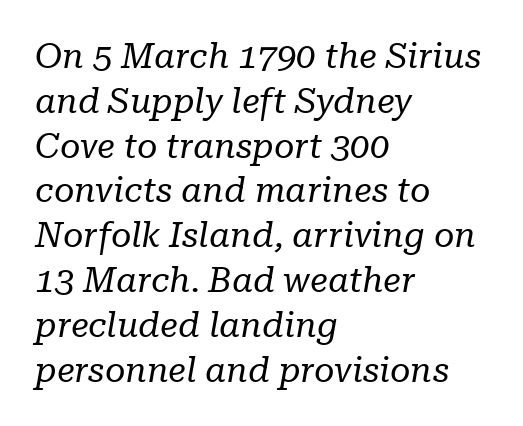
Horizontal bands of white between lines are of average thickness. You could not count columns in this text — the font is proportionally spaced. The zone under the glyphs is completely vacant. Caption: multi-line text, flush left, ragged right.
